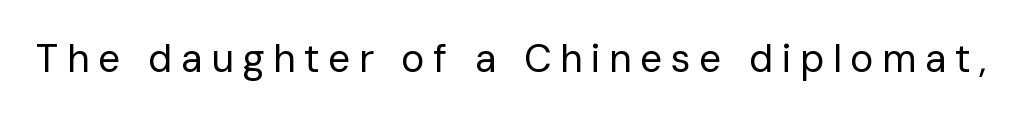
Q: Is the text bold? A: No.
Q: Is the text italic (slanted)? A: No, it is upright.
Q: Is the typeface a serif or a sans-serif typeface? A: Sans-serif.
Q: Is the text underlined? A: No.
Q: Is the spacing between letters normal or unusually wide? A: Unusually wide.
Q: Width (condensed, normal, or wide)? A: Normal.
Q: Stroke contrast? A: Low.
Q: x-height? A: Medium.
Q: Monospaced? A: No.
